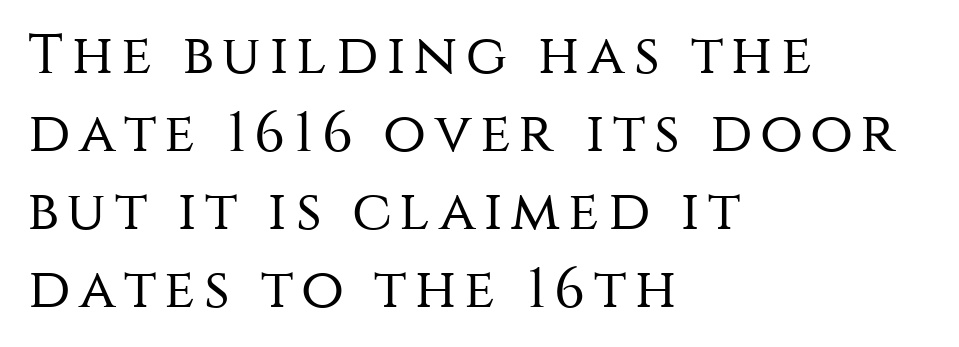
Q: Is the text bold? A: No.
Q: Is the text italic (slanted)? A: No, it is upright.
Q: Is the typeface a serif or a sans-serif typeface? A: Sans-serif.
Q: Is the text underlined? A: No.
Q: How is the paragraph aligned? A: Left-aligned.
Q: Is the spacing between lines tight, normal or loose? A: Normal.
Q: Width (condensed, normal, or wide)? A: Normal.
Q: Stroke contrast? A: Medium.
Q: x-height? A: Large.
Q: Monospaced? A: No.
